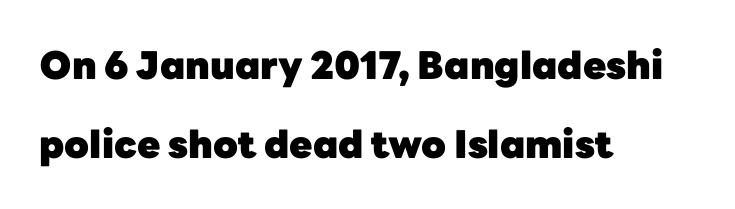
The image shows 38 px heavy sans-serif type, upright; set left-aligned, loose line spacing (2.08x), normal letter spacing, not underlined; low stroke contrast and a medium x-height.
